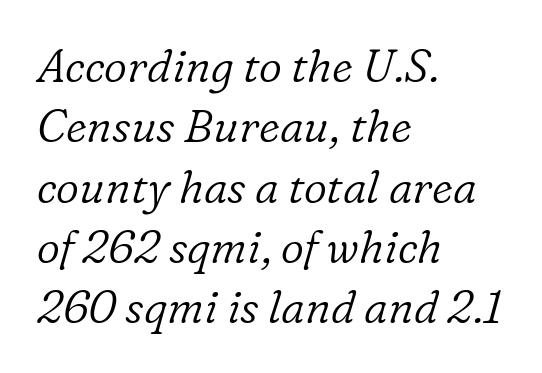
The image shows 45 px light serif type, italic (leaning right); set left-aligned, normal line spacing (1.34x), normal letter spacing, not underlined; low stroke contrast and a medium x-height.
